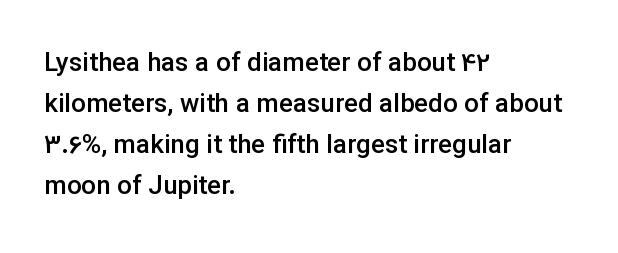
Bold? Not quite — semibold, heavier than regular but stopping short. In CSS terms this would be text-align: left. Does extra space separate the letters? No, they use regular spacing. How would I describe the line gaps? Plain and ordinary. Unlike italic type, these characters show no tilt at all. Honestly, there is no underline to notice here at all.
